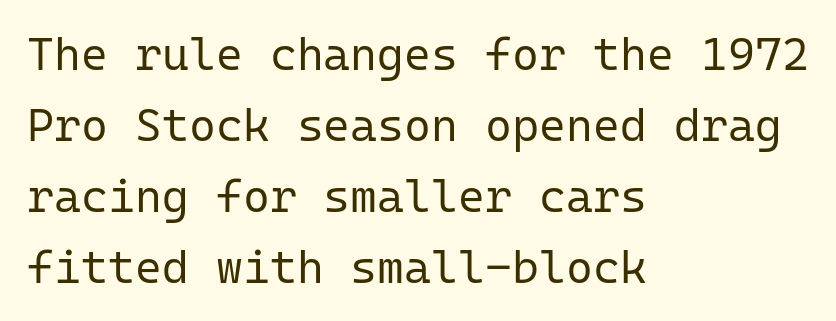
Q: Is the text bold? A: No.
Q: Is the text italic (slanted)? A: No, it is upright.
Q: Is the typeface a serif or a sans-serif typeface? A: Sans-serif.
Q: Is the text underlined? A: No.
Q: How is the paragraph aligned? A: Left-aligned.
Q: Is the spacing between letters normal or unusually wide? A: Normal.
Q: Is the spacing between lines tight, normal or loose? A: Normal.
Q: Width (condensed, normal, or wide)? A: Normal.
Q: Stroke contrast? A: Low.
Q: x-height? A: Medium.
Q: Monospaced? A: Yes.
